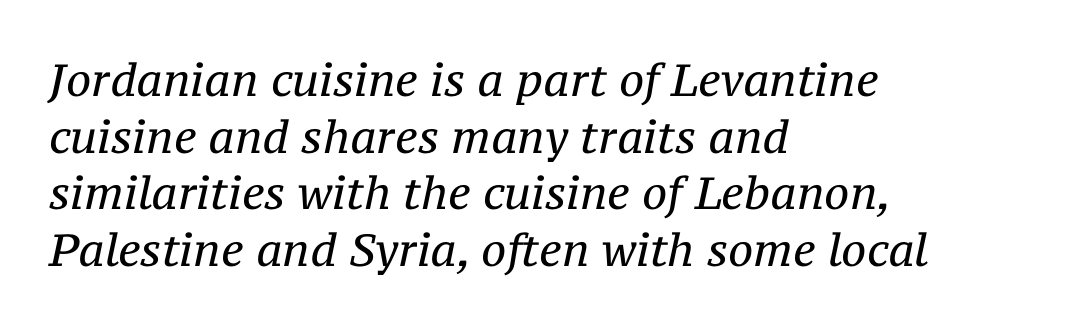
Q: Is the text bold? A: No.
Q: Is the text italic (slanted)? A: Yes, it leans right by about 12 degrees.
Q: Is the typeface a serif or a sans-serif typeface? A: Serif.
Q: Is the text underlined? A: No.
Q: How is the paragraph aligned? A: Left-aligned.
Q: Is the spacing between letters normal or unusually wide? A: Normal.
Q: Is the spacing between lines tight, normal or loose? A: Normal.
Q: Width (condensed, normal, or wide)? A: Normal.
Q: Stroke contrast? A: Medium.
Q: x-height? A: Medium.
Q: Monospaced? A: No.
